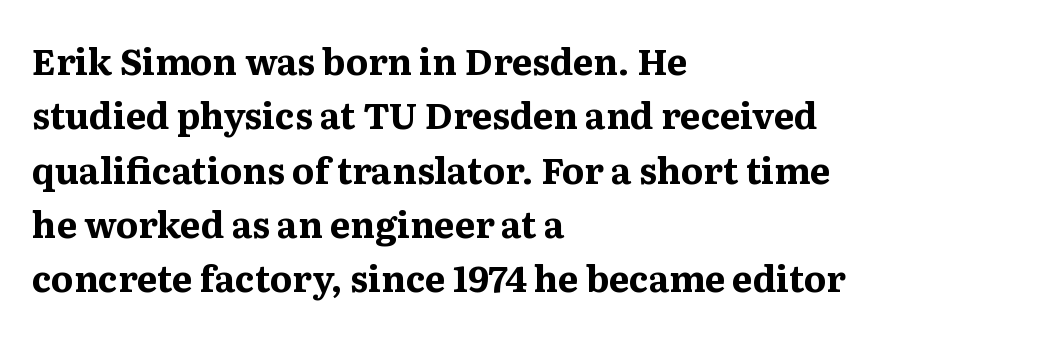
The image shows 36 px bold serif type, upright; set left-aligned, normal line spacing (1.51x), normal letter spacing, not underlined; medium stroke contrast and a medium x-height.
